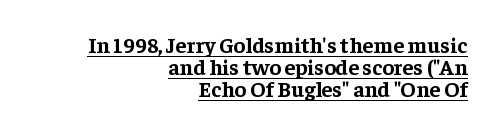
The image shows 22 px bold type, upright; set right-aligned, tight line spacing (0.99x), normal letter spacing, underlined.
